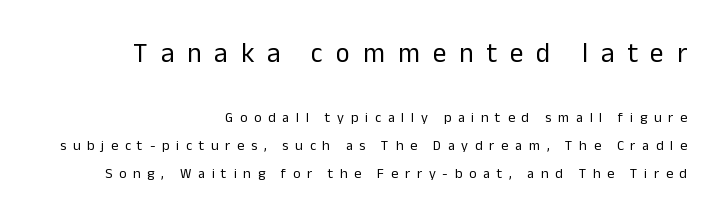
A great deal of white space separates one row of letters from the next. Reading top to bottom, the characters get smaller at the block break. This is not heavy type; no bold has been used. This sample is right-justified, so line beginnings fall wherever the words allow.
